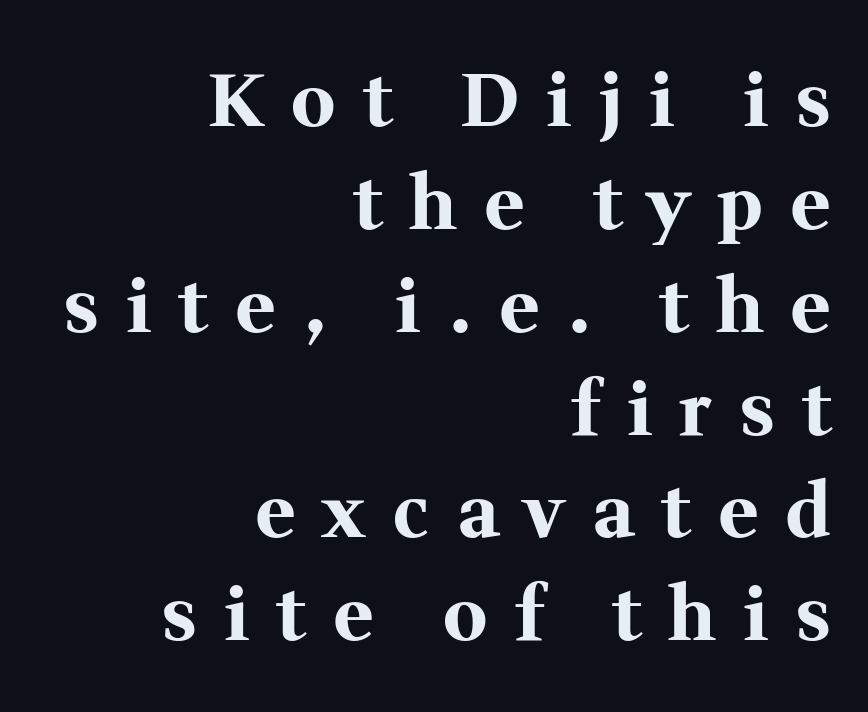
Q: Is the text bold? A: Yes.
Q: Is the text italic (slanted)? A: No, it is upright.
Q: Is the typeface a serif or a sans-serif typeface? A: Serif.
Q: Is the text underlined? A: No.
Q: How is the paragraph aligned? A: Right-aligned.
Q: Is the spacing between letters normal or unusually wide? A: Unusually wide.
Q: Is the spacing between lines tight, normal or loose? A: Normal.
Q: Width (condensed, normal, or wide)? A: Normal.
Q: Stroke contrast? A: Medium.
Q: x-height? A: Medium.
Q: Monospaced? A: No.
